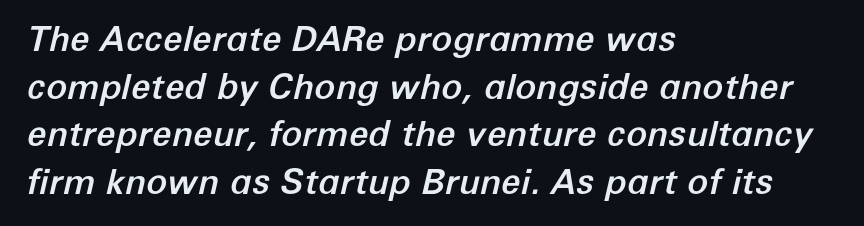
{"italic": "yes", "lean": "right", "slant_degrees": 12, "width": "normal", "stroke_contrast": "low", "x_height": "medium", "monospaced": "no", "underline": "no", "align": "left", "line_spacing": "normal", "line_spacing_ratio": 1.36, "letter_spacing": "normal", "letter_spacing_em": 0.0, "glyph_px": 35}
